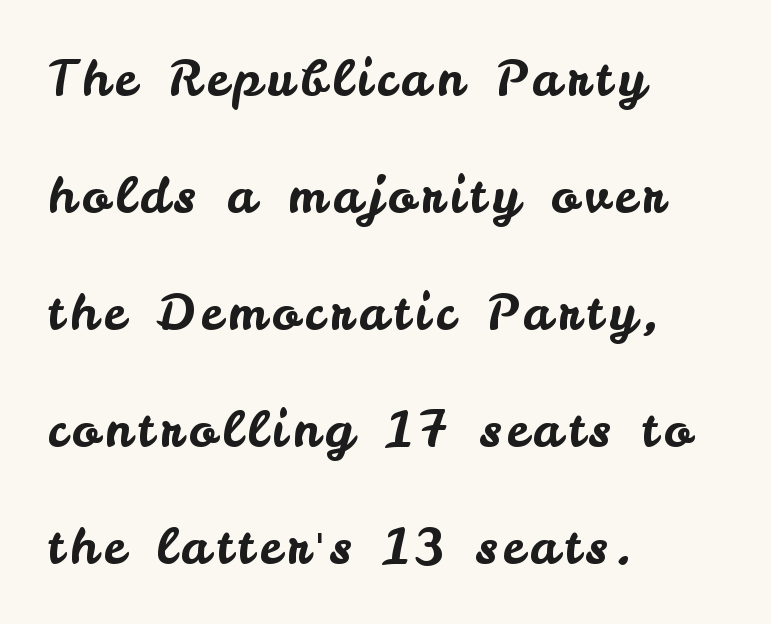
The image shows 50 px sans-serif type; set left-aligned, loose line spacing (2.34x), not underlined; low stroke contrast and a small x-height.
